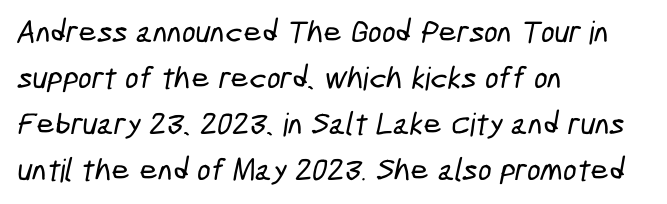
Q: Is the typeface a serif or a sans-serif typeface? A: Sans-serif.
Q: Is the text underlined? A: No.
Q: How is the paragraph aligned? A: Left-aligned.
Q: Is the spacing between letters normal or unusually wide? A: Normal.
Q: Is the spacing between lines tight, normal or loose? A: Normal.
Q: Width (condensed, normal, or wide)? A: Condensed.
Q: Stroke contrast? A: Low.
Q: x-height? A: Medium.
Q: Monospaced? A: No.
